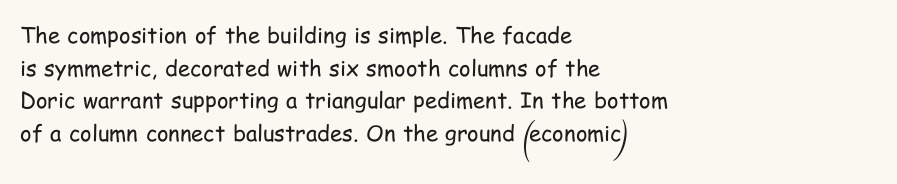
Q: Is the text bold? A: No.
Q: Is the text italic (slanted)? A: No, it is upright.
Q: Is the text underlined? A: No.
Q: How is the paragraph aligned? A: Left-aligned.
Q: Is the spacing between letters normal or unusually wide? A: Normal.
Q: Is the spacing between lines tight, normal or loose? A: Normal.
